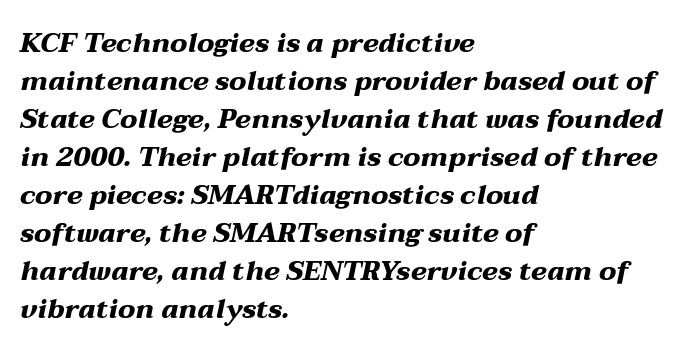
Q: Is the text bold? A: Yes.
Q: Is the text italic (slanted)? A: Yes, it leans right by about 12 degrees.
Q: Is the text underlined? A: No.
Q: How is the paragraph aligned? A: Left-aligned.
Q: Is the spacing between letters normal or unusually wide? A: Normal.
Q: Is the spacing between lines tight, normal or loose? A: Normal.
